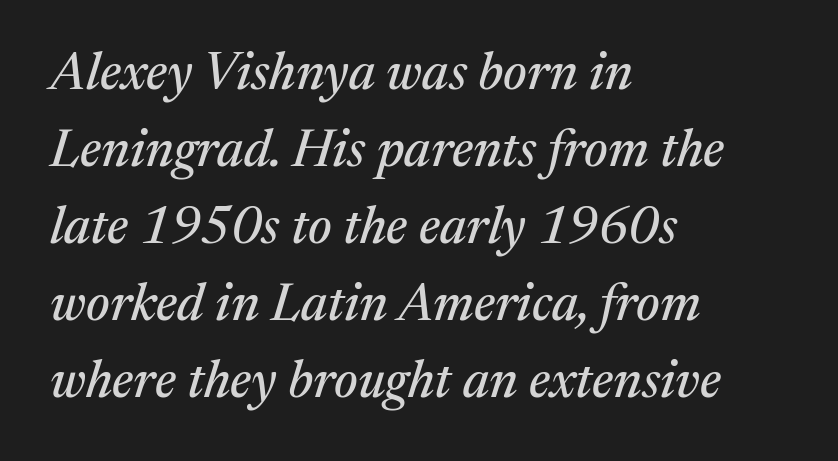
The image shows 52 px serif type, italic (leaning right); set left-aligned, normal line spacing (1.48x), normal letter spacing, not underlined; medium stroke contrast and a medium x-height.
